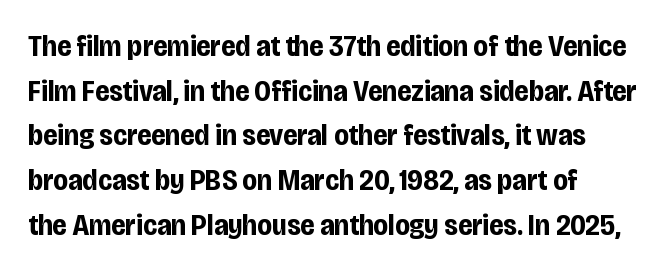
Q: Is the text bold? A: Yes.
Q: Is the text italic (slanted)? A: No, it is upright.
Q: Is the typeface a serif or a sans-serif typeface? A: Sans-serif.
Q: Is the text underlined? A: No.
Q: How is the paragraph aligned? A: Left-aligned.
Q: Is the spacing between letters normal or unusually wide? A: Normal.
Q: Is the spacing between lines tight, normal or loose? A: Normal.
Q: Width (condensed, normal, or wide)? A: Condensed.
Q: Stroke contrast? A: Low.
Q: x-height? A: Large.
Q: Monospaced? A: No.
